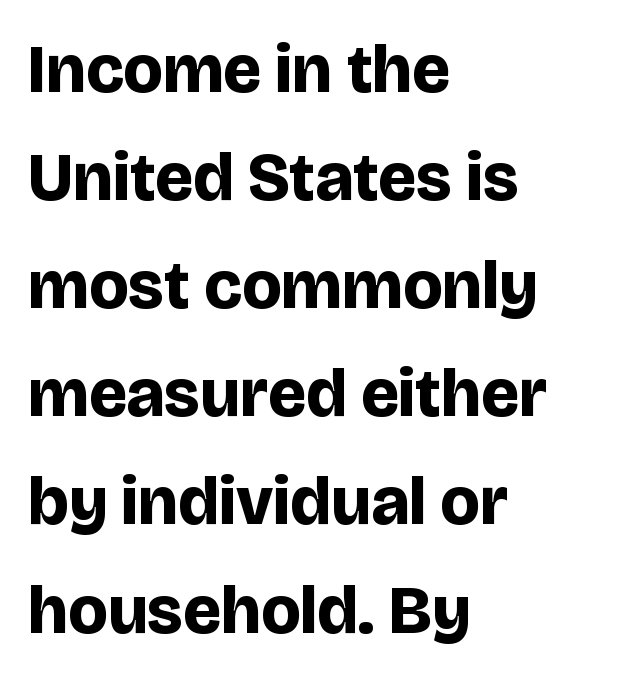
The image shows 68 px bold sans-serif type, upright; set left-aligned, normal line spacing (1.59x), normal letter spacing, not underlined; low stroke contrast and a large x-height.
